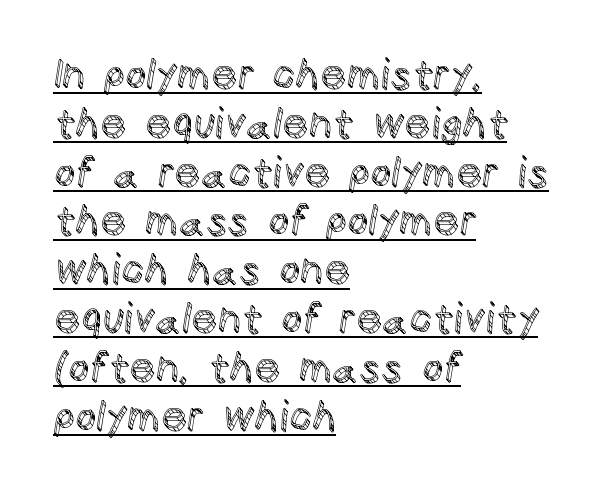
Tracking here is standard; glyphs follow each other at the usual distance. Like a heading marked for emphasis, these lines bear an underscore. Looks like regular typesetting: each glyph gets only the width it needs. The text block is weighted toward the left margin, trailing off unevenly rightward.
